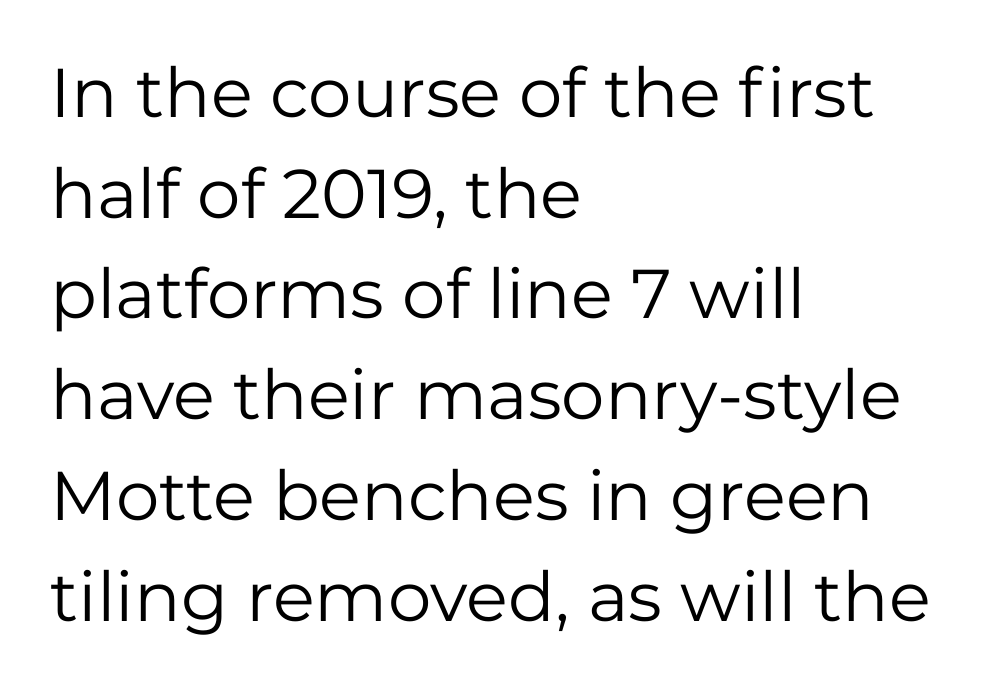
Nobody drew a line under any word here. The text was rendered using a sans face with plain stroke endings. Posture: straight, roman, zero tilt. One glance says typical: line gaps are just what's usual.
